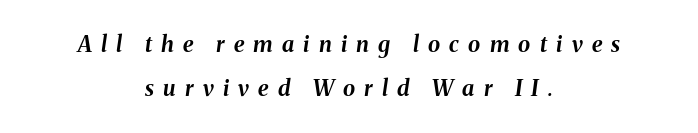
{"italic": "yes", "lean": "right", "slant_degrees": 8, "bold": "yes", "underline": "no", "align": "center", "line_spacing": "loose", "line_spacing_ratio": 2.02, "letter_spacing": "wide", "letter_spacing_em": 0.42, "glyph_px": 22}
